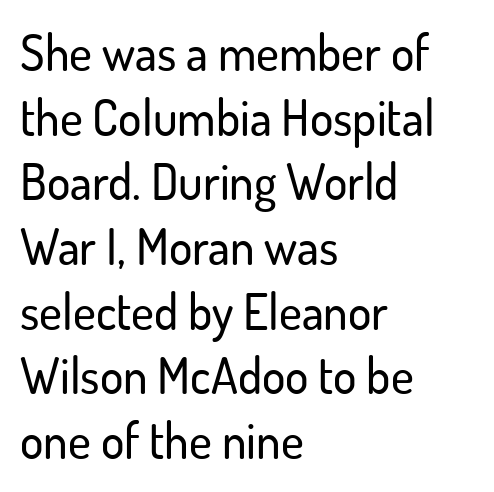
The designer left line spacing at the default. You could not count columns in this text — the font is proportionally spaced. When letters stand straight like this, we call the style roman or upright. The face used here is a sans, in the tradition of grotesques and geometrics. Visually the block forms a straight wall on the left and a jagged coastline on the right.
